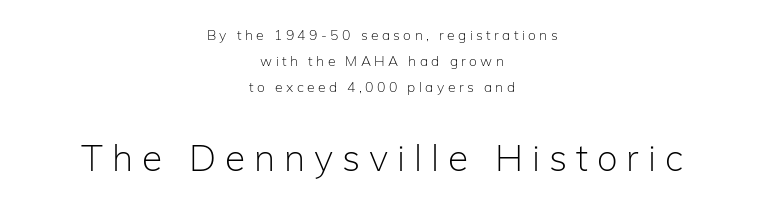
The image shows 37 px light sans-serif type, upright; set centered, line spacing 1.86x, unusually wide letter spacing (+0.24 em), not underlined; the second (bottom) block is 2.64x larger; low stroke contrast and a medium x-height.
